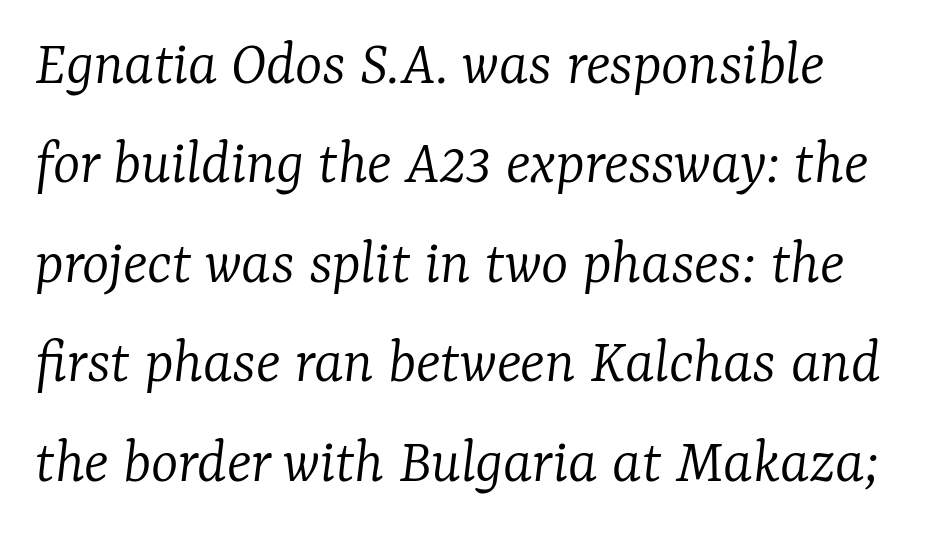
Q: Is the text bold? A: No.
Q: Is the text italic (slanted)? A: Yes, it leans right by about 7 degrees.
Q: Is the typeface a serif or a sans-serif typeface? A: Serif.
Q: Is the text underlined? A: No.
Q: Is the spacing between letters normal or unusually wide? A: Normal.
Q: Is the spacing between lines tight, normal or loose? A: Normal.
Q: Width (condensed, normal, or wide)? A: Normal.
Q: Stroke contrast? A: Low.
Q: x-height? A: Medium.
Q: Monospaced? A: No.
